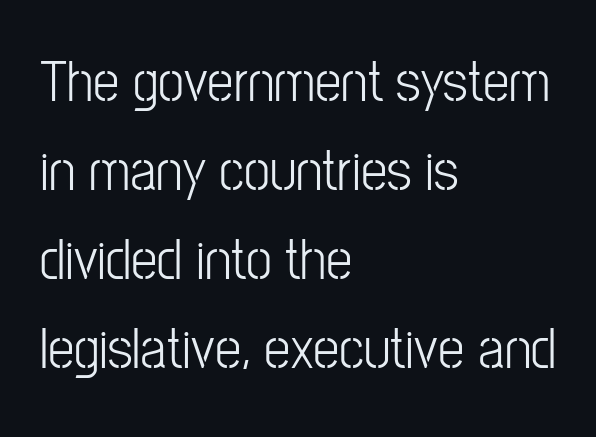
What's the leading like? Ordinary, nothing unusual. Caption: multi-line text, flush left, ragged right. Lines of text with bare space underneath. Every character sits straight up, as roman type does. Observe the ordinary spacing: letters are neighbours, not strangers. The face used here is a sans, in the tradition of grotesques and geometrics.
